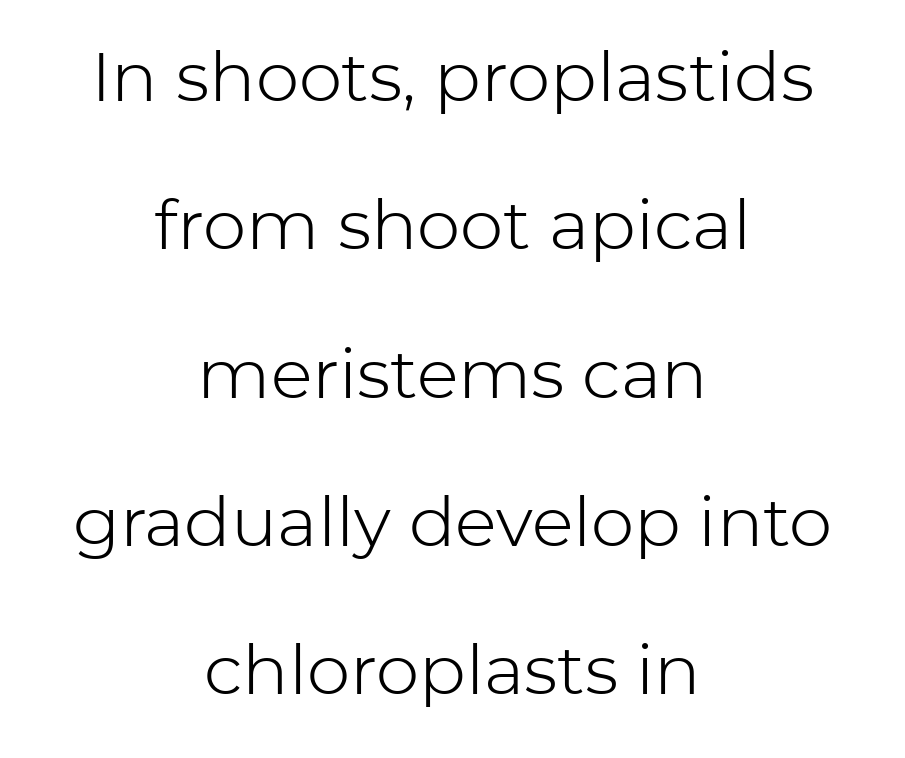
Q: Is the text bold? A: No.
Q: Is the text italic (slanted)? A: No, it is upright.
Q: Is the typeface a serif or a sans-serif typeface? A: Sans-serif.
Q: Is the text underlined? A: No.
Q: How is the paragraph aligned? A: Centered.
Q: Is the spacing between letters normal or unusually wide? A: Normal.
Q: Is the spacing between lines tight, normal or loose? A: Loose.
Q: Width (condensed, normal, or wide)? A: Normal.
Q: Stroke contrast? A: Low.
Q: x-height? A: Medium.
Q: Monospaced? A: No.
